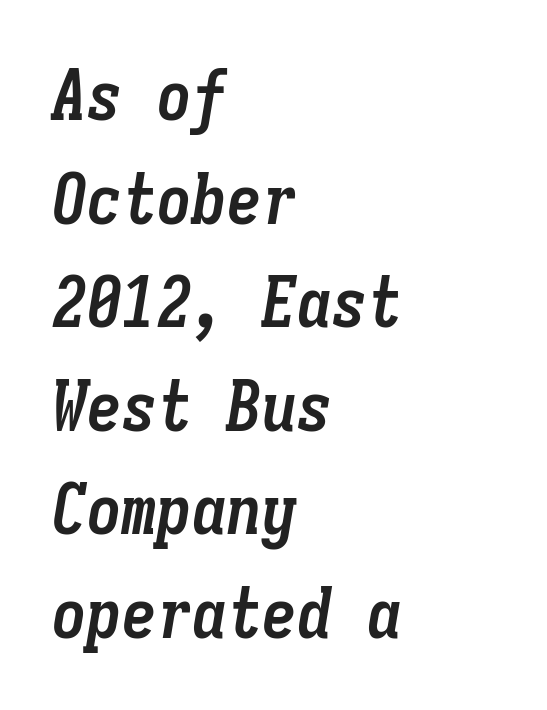
Decoration check: the copy has no underline. These lines are rendered in a fixed-pitch font. Nothing unusual about the tracking: characters are spaced as the font intends. Line beginnings align vertically; line endings do not. This is heavy type, rendered in bold. Honestly, the row spacing looks completely unremarkable.
